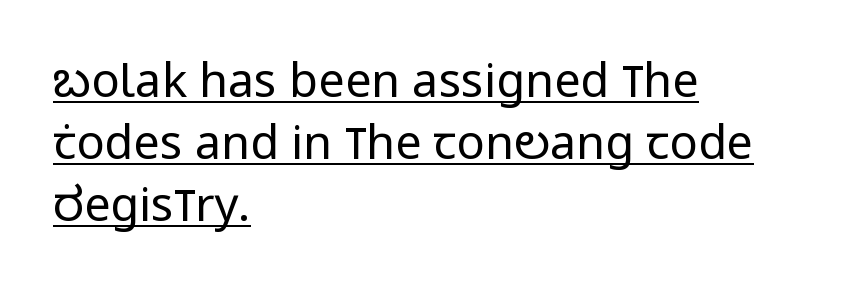
The image shows 47 px regular-weight, condensed sans-serif type, upright; set left-aligned, normal line spacing (1.32x), normal letter spacing, underlined; low stroke contrast and a large x-height.
